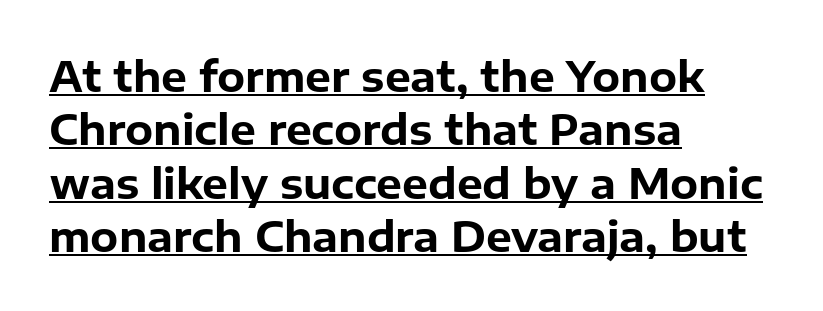
The image shows 41 px bold sans-serif type, upright; set left-aligned, normal line spacing (1.3x), normal letter spacing, underlined; low stroke contrast and a medium x-height.
